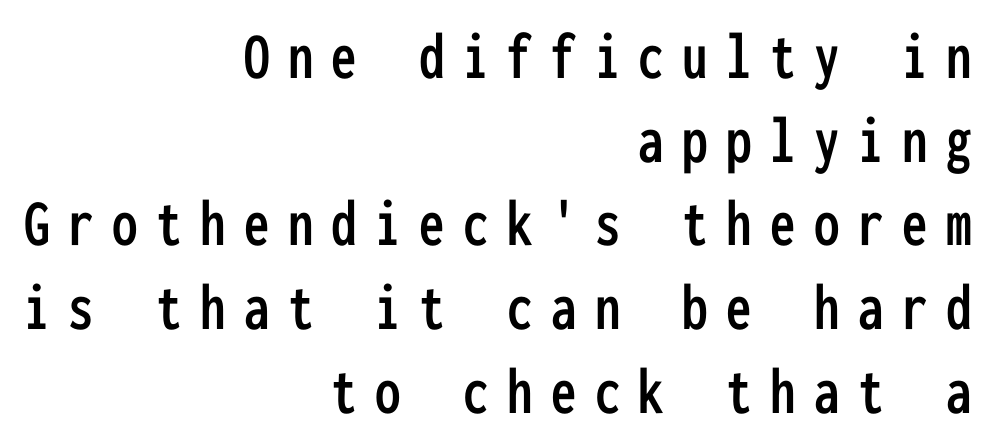
The image shows 68 px condensed sans-serif type, upright, monospaced; set right-aligned, line spacing 1.23x, unusually wide letter spacing (+0.27 em), not underlined; low stroke contrast and a medium x-height.
